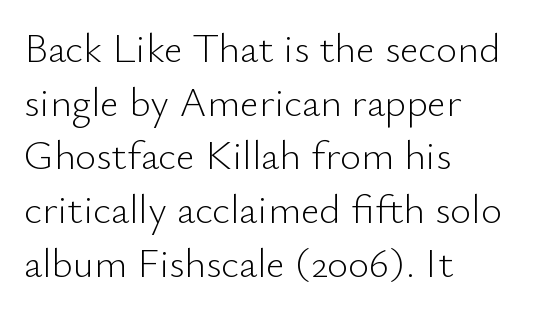
Spacing between characters is what you'd get straight out of the box. The words here are not underlined. Line spacing here is normal. Caption: face not bold, strokes unweighted. Line starts are locked; line ends wander.
